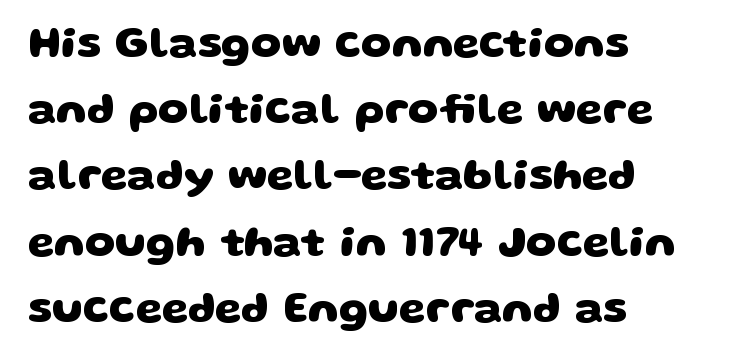
Q: Is the text bold? A: Yes.
Q: Is the typeface a serif or a sans-serif typeface? A: Sans-serif.
Q: Is the text underlined? A: No.
Q: How is the paragraph aligned? A: Left-aligned.
Q: Is the spacing between letters normal or unusually wide? A: Normal.
Q: Is the spacing between lines tight, normal or loose? A: Normal.
Q: Width (condensed, normal, or wide)? A: Wide.
Q: Stroke contrast? A: Low.
Q: x-height? A: Large.
Q: Monospaced? A: No.
